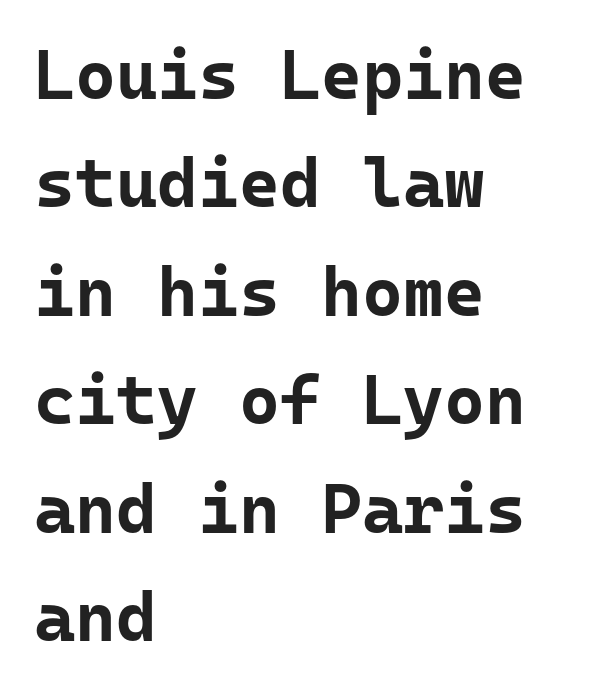
Caption: bold face, heavy strokes. Type style note: lacks serifs. Lines of text with bare space underneath. Caption: standard tracking, unaltered. The lettering holds an erect, upright posture throughout.
